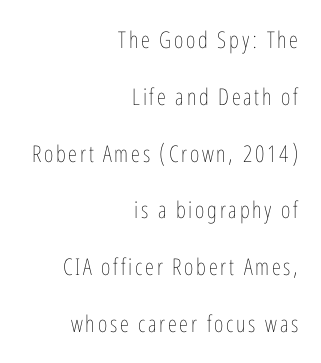
The strokes carry an ordinary text weight at most. These lines stand farther apart than default settings would place them. Beneath every word, the page is bare. Nope, not italic — everything's standing straight. The text block is weighted toward the right margin, trailing off unevenly leftward.
